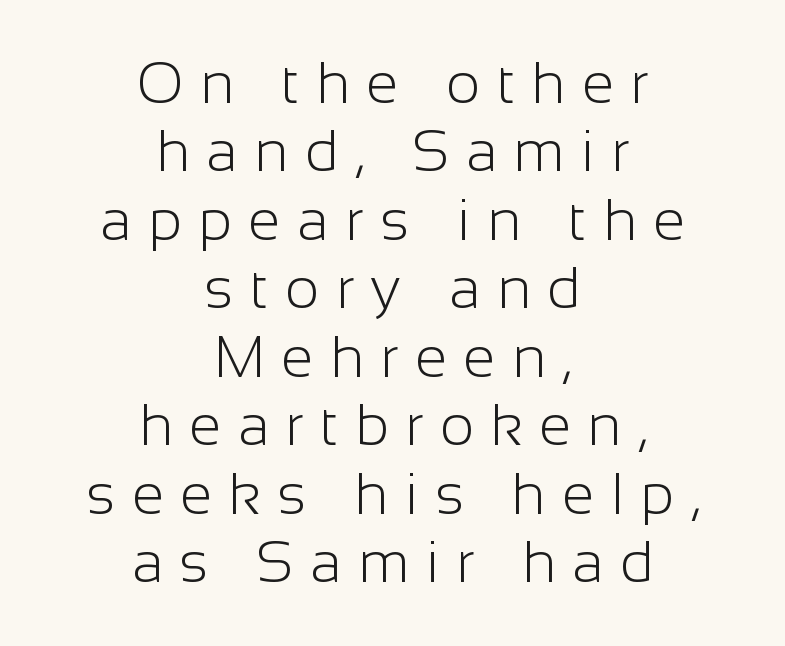
The image shows 58 px light sans-serif type, upright; set centered, line spacing 1.18x, unusually wide letter spacing (+0.29 em), not underlined; low stroke contrast and a medium x-height.
